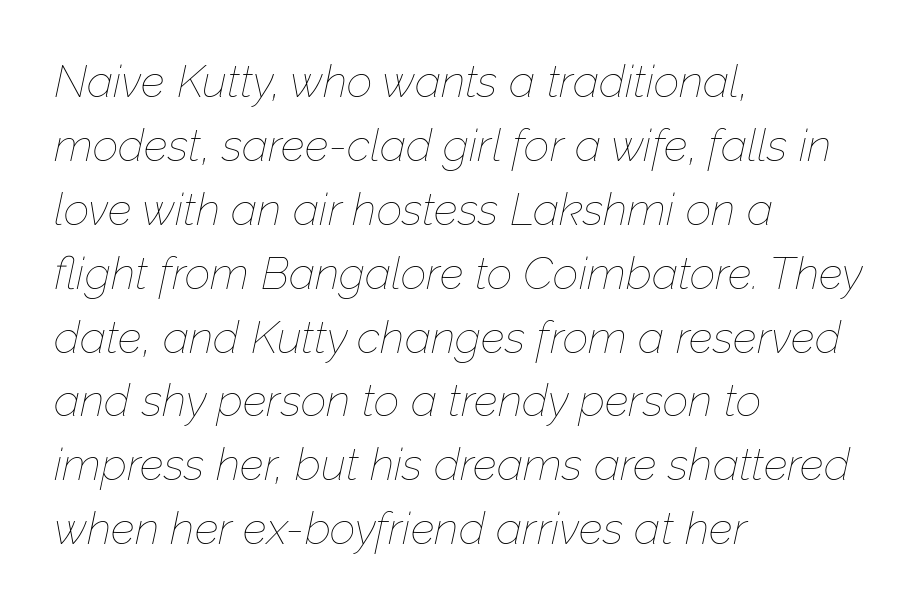
{"italic": "yes", "lean": "right", "slant_degrees": 12, "bold": "no", "weight": "thin", "width": "normal", "stroke_contrast": "low", "x_height": "medium", "monospaced": "no", "underline": "no", "align": "left", "line_spacing": "normal", "line_spacing_ratio": 1.42, "letter_spacing": "normal", "letter_spacing_em": 0.0, "glyph_px": 45}
